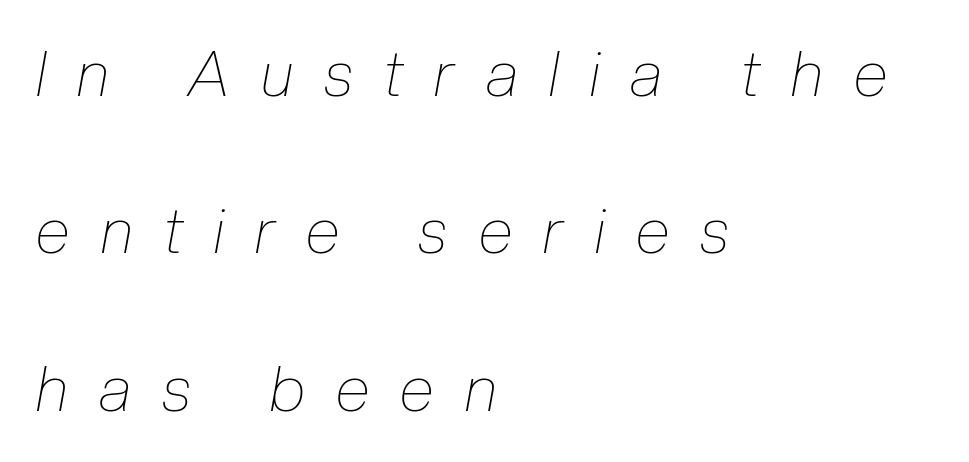
{"italic": "yes", "lean": "right", "slant_degrees": 10, "bold": "no", "weight": "thin", "width": "condensed", "stroke_contrast": "low", "x_height": "medium", "monospaced": "no", "underline": "no", "align": "left", "line_spacing": "loose", "line_spacing_ratio": 2.5, "letter_spacing": "wide", "letter_spacing_em": 0.5, "glyph_px": 63}
